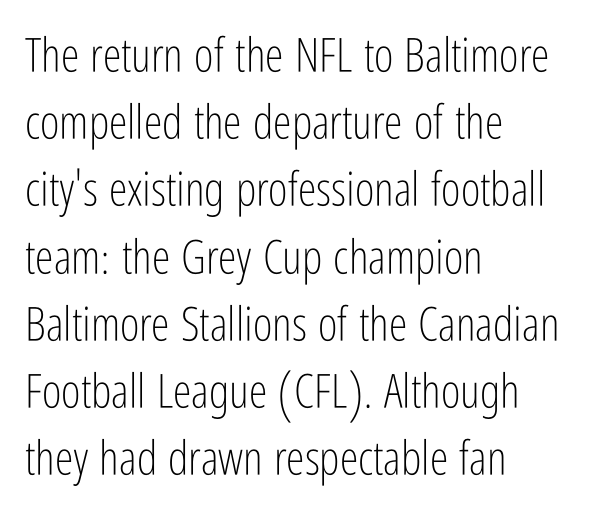
Q: Is the text bold? A: No.
Q: Is the text italic (slanted)? A: No, it is upright.
Q: Is the typeface a serif or a sans-serif typeface? A: Sans-serif.
Q: Is the text underlined? A: No.
Q: How is the paragraph aligned? A: Left-aligned.
Q: Is the spacing between letters normal or unusually wide? A: Normal.
Q: Is the spacing between lines tight, normal or loose? A: Normal.
Q: Width (condensed, normal, or wide)? A: Condensed.
Q: Stroke contrast? A: Low.
Q: x-height? A: Medium.
Q: Monospaced? A: No.
